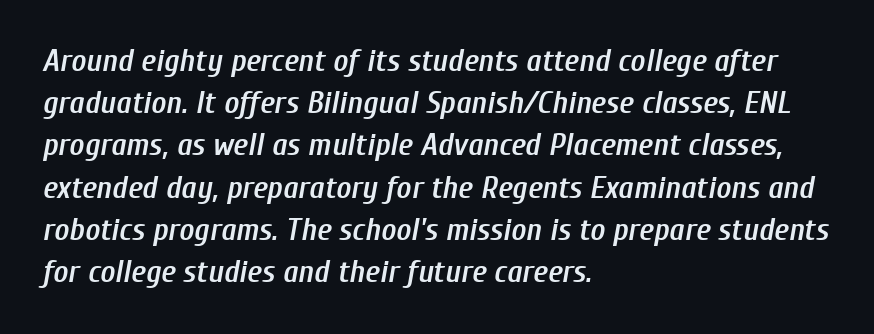
Q: Is the text bold? A: Semi-bold.
Q: Is the text italic (slanted)? A: Yes, it leans right by about 10 degrees.
Q: Is the text underlined? A: No.
Q: How is the paragraph aligned? A: Left-aligned.
Q: Is the spacing between letters normal or unusually wide? A: Normal.
Q: Is the spacing between lines tight, normal or loose? A: Normal.
Q: Width (condensed, normal, or wide)? A: Condensed.
Q: Stroke contrast? A: Low.
Q: x-height? A: Medium.
Q: Monospaced? A: No.
